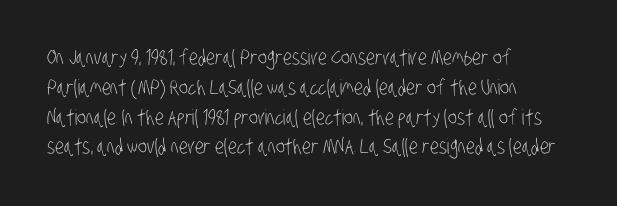
Q: Is the text bold? A: No.
Q: Is the text underlined? A: No.
Q: How is the paragraph aligned? A: Left-aligned.
Q: Is the spacing between letters normal or unusually wide? A: Normal.
Q: Is the spacing between lines tight, normal or loose? A: Normal.
